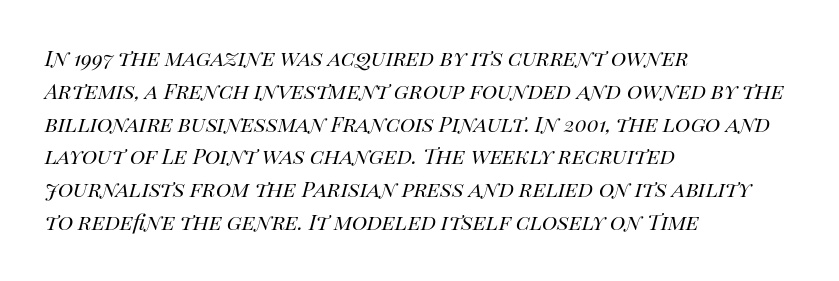
The image shows 26 px text type, italic (leaning right); set left-aligned, normal line spacing (1.26x), normal letter spacing, not underlined.
